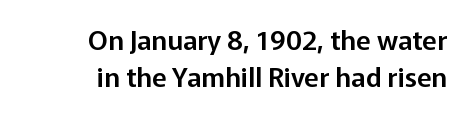
The image shows 27 px text type, upright; set right-aligned, normal line spacing (1.38x), normal letter spacing, not underlined.
